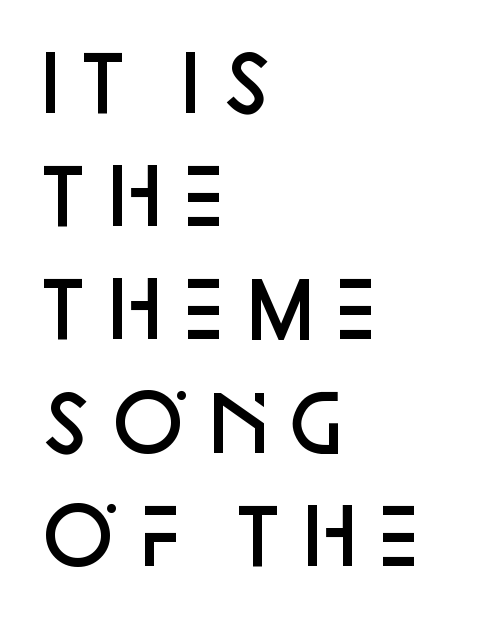
Q: Is the text bold? A: Semi-bold.
Q: Is the text italic (slanted)? A: No, it is upright.
Q: Is the typeface a serif or a sans-serif typeface? A: Sans-serif.
Q: Is the text underlined? A: No.
Q: How is the paragraph aligned? A: Left-aligned.
Q: Is the spacing between letters normal or unusually wide? A: Normal.
Q: Is the spacing between lines tight, normal or loose? A: Normal.
Q: Width (condensed, normal, or wide)? A: Normal.
Q: Stroke contrast? A: Low.
Q: x-height? A: Large.
Q: Monospaced? A: No.
